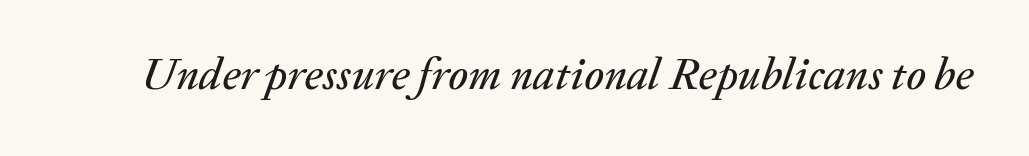
The image shows 45 px text type, italic (leaning right); set normal letter spacing, not underlined; medium stroke contrast and a medium x-height.
